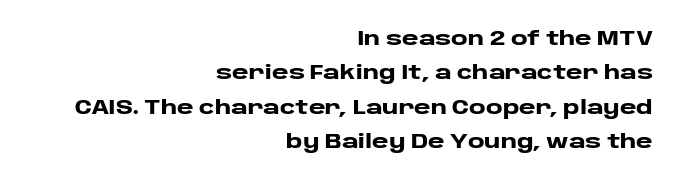
Q: Is the text bold? A: Yes.
Q: Is the text italic (slanted)? A: No, it is upright.
Q: Is the text underlined? A: No.
Q: How is the paragraph aligned? A: Right-aligned.
Q: Is the spacing between letters normal or unusually wide? A: Normal.
